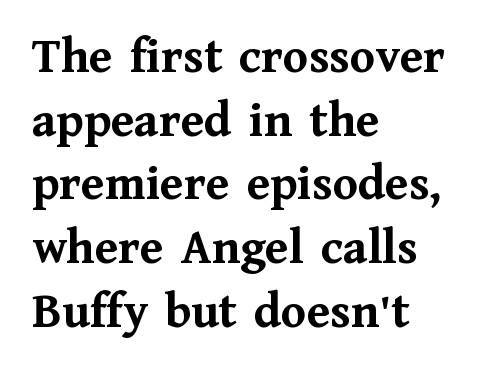
Q: Is the text bold? A: Yes.
Q: Is the text italic (slanted)? A: No, it is upright.
Q: Is the typeface a serif or a sans-serif typeface? A: Serif.
Q: Is the text underlined? A: No.
Q: How is the paragraph aligned? A: Left-aligned.
Q: Is the spacing between letters normal or unusually wide? A: Normal.
Q: Is the spacing between lines tight, normal or loose? A: Normal.
Q: Width (condensed, normal, or wide)? A: Normal.
Q: Stroke contrast? A: Medium.
Q: x-height? A: Medium.
Q: Monospaced? A: No.
